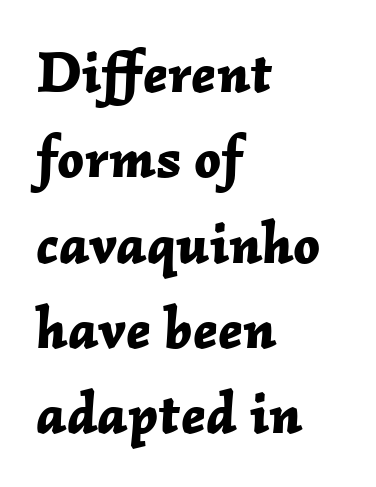
The image shows 58 px bold type, italic (leaning right); set left-aligned, normal line spacing (1.47x), normal letter spacing, not underlined; low stroke contrast and a medium x-height.
